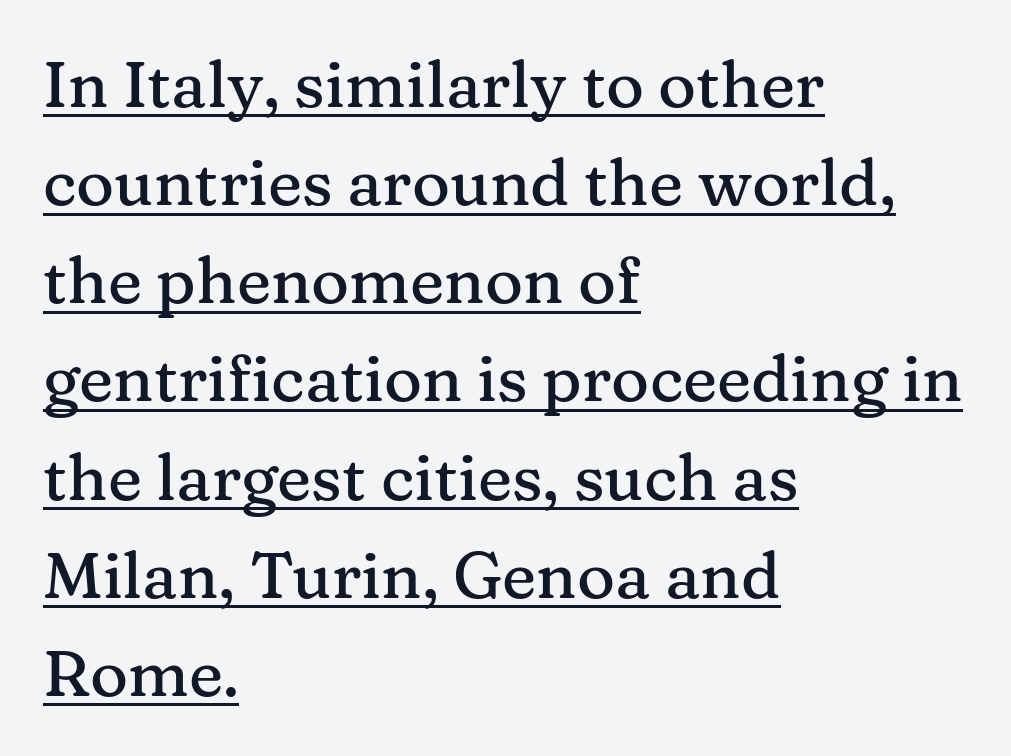
Q: Is the text italic (slanted)? A: No, it is upright.
Q: Is the typeface a serif or a sans-serif typeface? A: Serif.
Q: Is the text underlined? A: Yes.
Q: How is the paragraph aligned? A: Left-aligned.
Q: Is the spacing between letters normal or unusually wide? A: Normal.
Q: Is the spacing between lines tight, normal or loose? A: Normal.
Q: Width (condensed, normal, or wide)? A: Normal.
Q: Stroke contrast? A: Medium.
Q: x-height? A: Medium.
Q: Monospaced? A: No.
